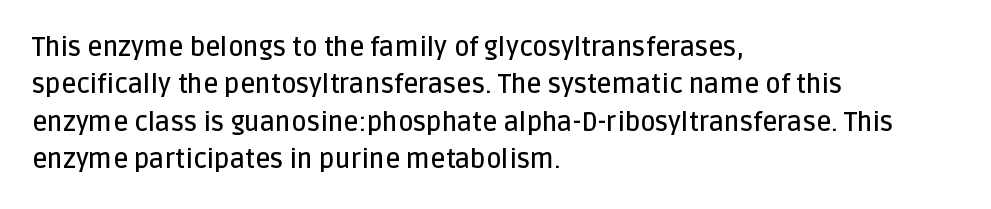
The image shows 26 px text type, upright; set left-aligned, normal line spacing (1.44x), normal letter spacing, not underlined.
